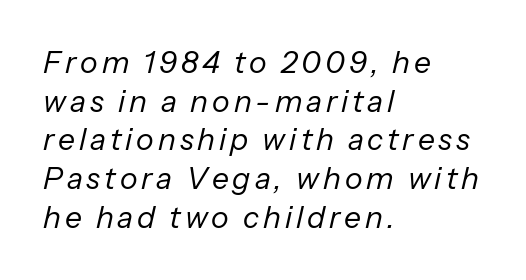
Q: Is the text bold? A: No.
Q: Is the text italic (slanted)? A: Yes, it leans right by about 13 degrees.
Q: Is the text underlined? A: No.
Q: How is the paragraph aligned? A: Left-aligned.
Q: Is the spacing between lines tight, normal or loose? A: Normal.
Q: Width (condensed, normal, or wide)? A: Normal.
Q: Stroke contrast? A: Low.
Q: x-height? A: Medium.
Q: Monospaced? A: No.
